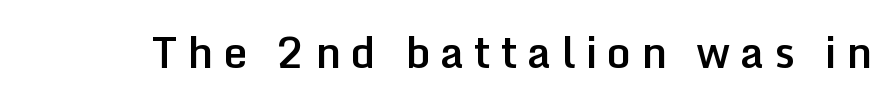
The image shows 43 px semibold sans-serif type, upright; set unusually wide letter spacing (+0.22 em), not underlined; low stroke contrast and a medium x-height.
